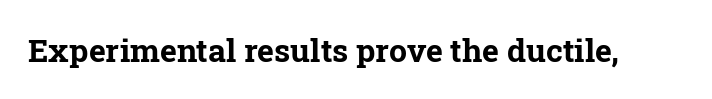
The image shows 32 px bold serif type, upright; set normal letter spacing, not underlined; low stroke contrast and a medium x-height.
